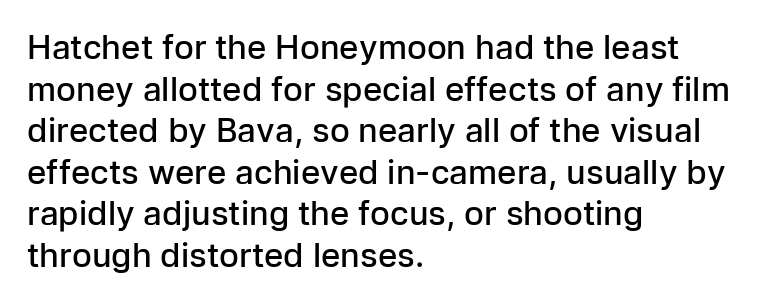
{"serif": "no", "italic": "no", "bold": "semi", "weight": "semibold", "width": "normal", "stroke_contrast": "low", "x_height": "medium", "monospaced": "no", "underline": "no", "align": "left", "line_spacing": "normal", "line_spacing_ratio": 1.26, "letter_spacing": "normal", "letter_spacing_em": 0.0, "glyph_px": 33}
